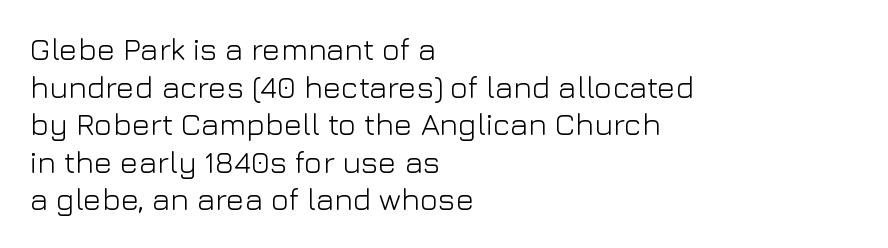
The image shows 31 px light sans-serif type, upright; set left-aligned, line spacing 1.21x, normal letter spacing, not underlined; low stroke contrast and a medium x-height.
